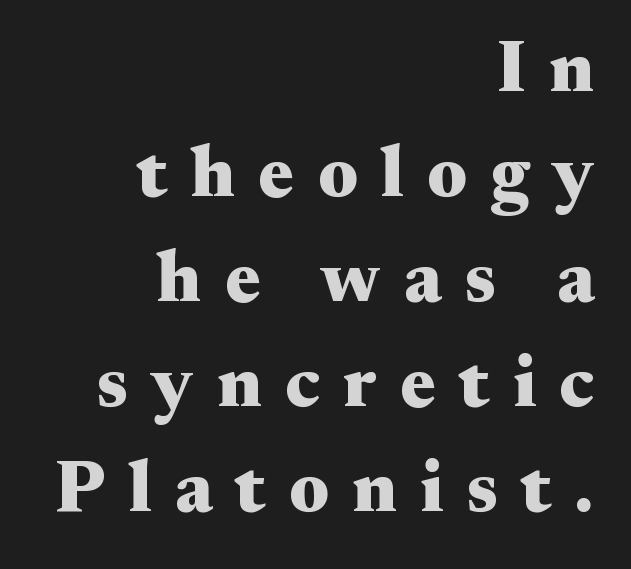
The image shows 73 px heavy, wide serif type, upright; set right-aligned, normal line spacing (1.44x), unusually wide letter spacing (+0.32 em), not underlined; medium stroke contrast and a small x-height.
